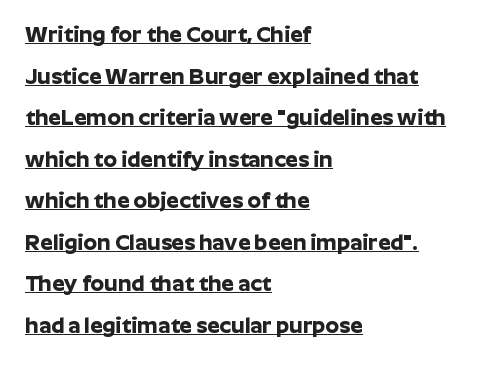
{"italic": "no", "bold": "yes", "underline": "yes", "align": "left", "line_spacing_ratio": 1.89, "letter_spacing": "normal", "letter_spacing_em": 0.0, "glyph_px": 22}
